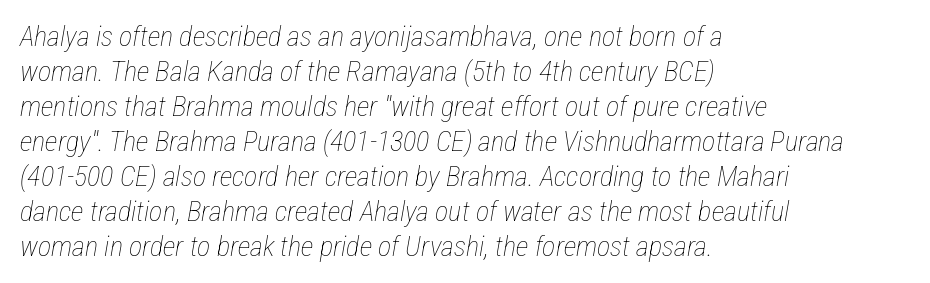
The image shows 28 px thin, condensed type, italic (leaning right); set left-aligned, normal line spacing (1.25x), normal letter spacing, not underlined; low stroke contrast and a medium x-height.
